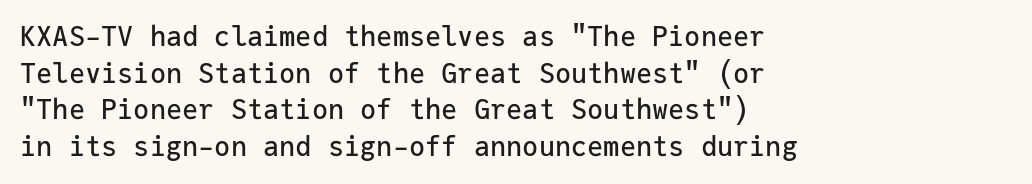
The image shows 27 px text type, upright; set left-aligned, normal line spacing (1.36x), normal letter spacing, not underlined.
